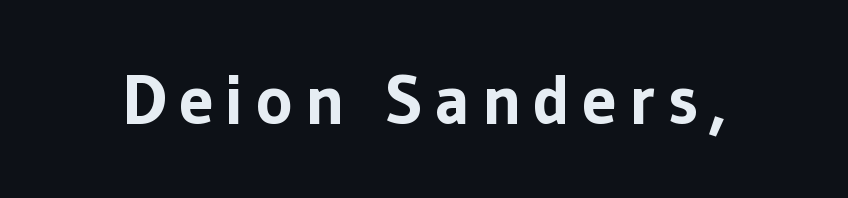
{"serif": "no", "italic": "no", "bold": "yes", "weight": "bold", "width": "normal", "stroke_contrast": "low", "x_height": "medium", "monospaced": "no", "underline": "no", "glyph_px": 70}
